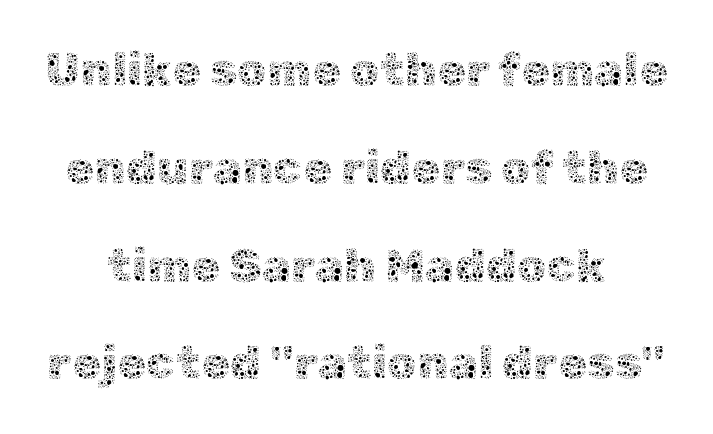
The letters advance in unequal steps, a hallmark of proportional type. No extra tracking has been applied to these lines. One glance says open: line gaps are wider than usual. No chunkiness to these letters — they're not bold. Notice how the stems are strictly vertical — no italics here. Honestly, there is no underline to notice here at all.
